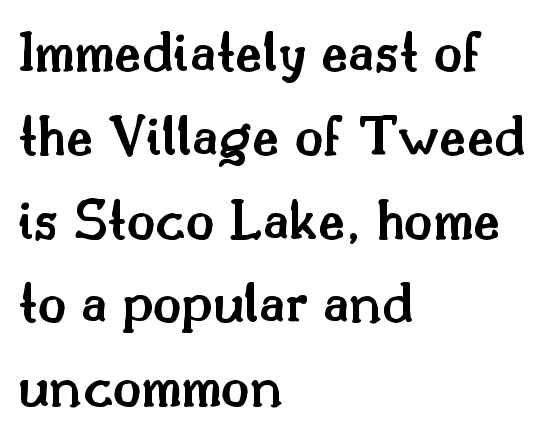
Horizontal bands of white between lines are of average thickness. The setting favours the left margin, as ordinary paragraphs usually do. Upright lettering throughout. Emphasis by weight is partial: semibold. Each letter's strokes conclude with small projecting serifs. Standard letterfit; no display-style spreading of the glyphs.
